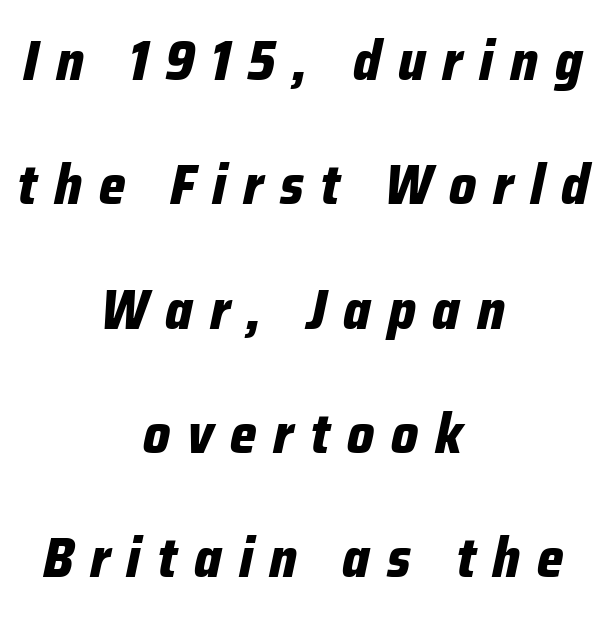
{"italic": "yes", "lean": "right", "slant_degrees": 12, "bold": "yes", "weight": "bold", "width": "condensed", "stroke_contrast": "low", "x_height": "medium", "monospaced": "no", "underline": "no", "align": "center", "line_spacing": "loose", "line_spacing_ratio": 2.22, "letter_spacing": "wide", "letter_spacing_em": 0.3, "glyph_px": 56}
